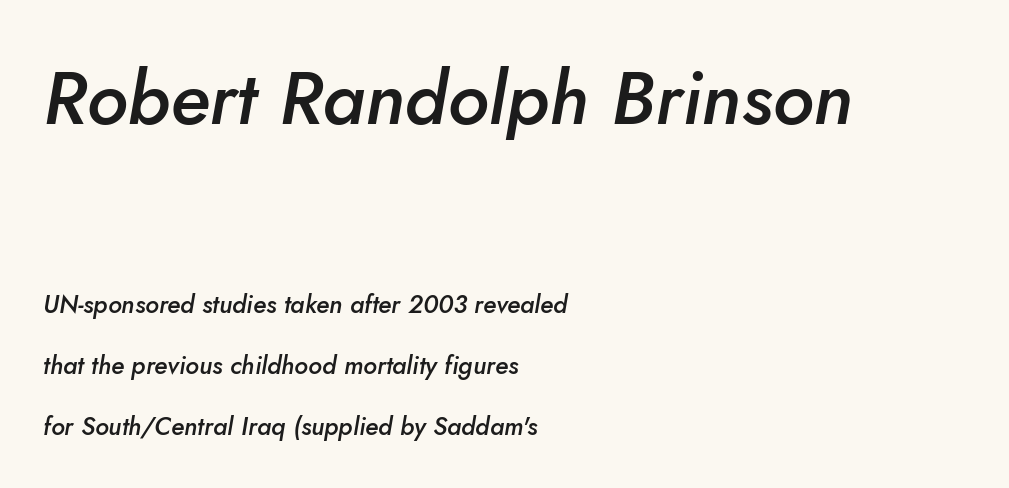
{"italic": "yes", "lean": "right", "slant_degrees": 10, "bold": "semi", "weight": "semibold", "width": "normal", "stroke_contrast": "low", "x_height": "small", "monospaced": "no", "underline": "no", "align": "left", "line_spacing": "loose", "line_spacing_ratio": 2.44, "letter_spacing": "normal", "letter_spacing_em": 0.0, "larger_block": "first", "size_ratio": 3.0, "glyph_px": 75}
